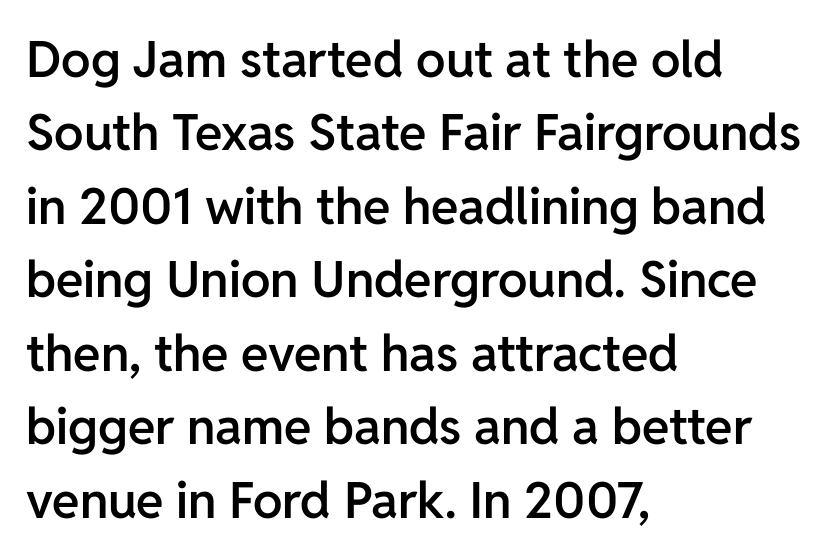
Compared with a centered layout, this one pins lines to the left instead. Underlining? Definitely not there. Are there feet on the stems? There aren't — it's a sans. A bit beefed up — I'd call it semibold rather than bold. When letters stand straight like this, we call the style roman or upright.
